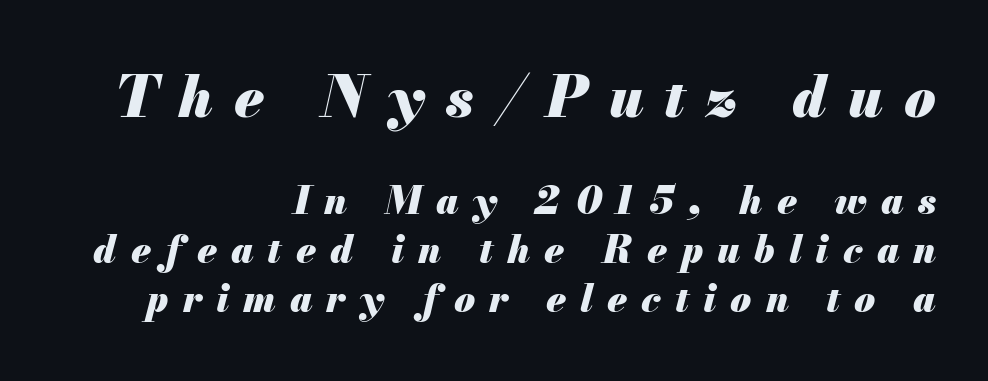
{"italic": "yes", "lean": "right", "slant_degrees": 13, "bold": "yes", "weight": "heavy", "width": "normal", "stroke_contrast": "medium", "x_height": "small", "monospaced": "no", "underline": "no", "align": "right", "line_spacing": "normal", "line_spacing_ratio": 1.29, "letter_spacing": "wide", "letter_spacing_em": 0.37, "larger_block": "first", "size_ratio": 1.5, "glyph_px": 57}
